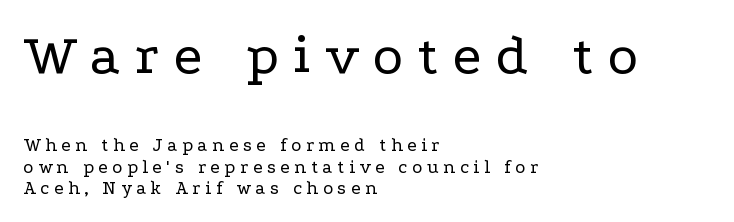
The block sitting higher on the canvas is the one with enlarged characters. The designer dialed line spacing down below the default. Glyph-to-glyph distance is far greater than everyday printed text. Casual observation: everything's shoved over to the left. The characters display serif detailing at their extremities.
